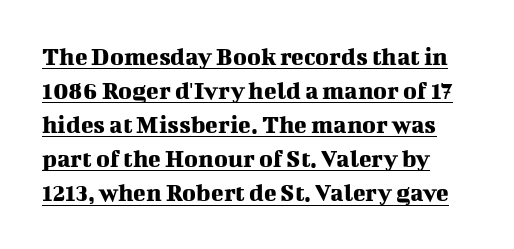
The image shows 26 px text type, upright; set normal line spacing (1.31x), normal letter spacing, underlined.
